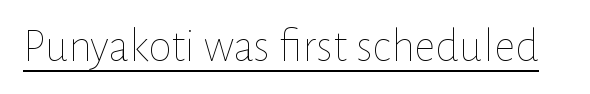
Q: Is the text bold? A: No.
Q: Is the text italic (slanted)? A: No, it is upright.
Q: Is the text underlined? A: Yes.
Q: Is the spacing between letters normal or unusually wide? A: Normal.
Q: Width (condensed, normal, or wide)? A: Normal.
Q: Stroke contrast? A: Low.
Q: x-height? A: Medium.
Q: Monospaced? A: No.
